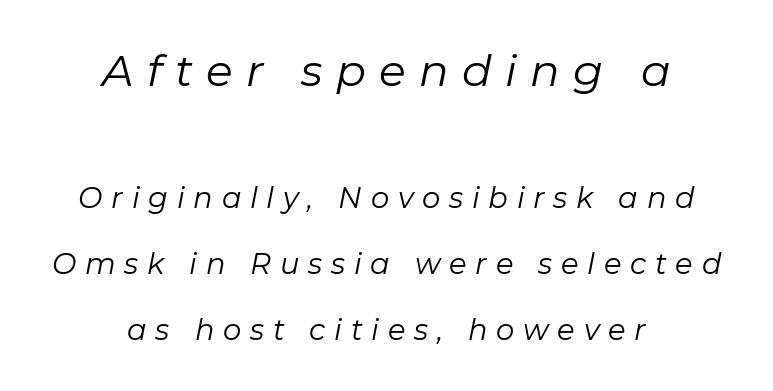
{"italic": "yes", "lean": "right", "slant_degrees": 11, "bold": "no", "weight": "regular", "width": "normal", "stroke_contrast": "low", "x_height": "medium", "monospaced": "no", "underline": "no", "align": "center", "line_spacing": "loose", "line_spacing_ratio": 2.28, "letter_spacing": "wide", "letter_spacing_em": 0.3, "larger_block": "first", "size_ratio": 1.52, "glyph_px": 44}
